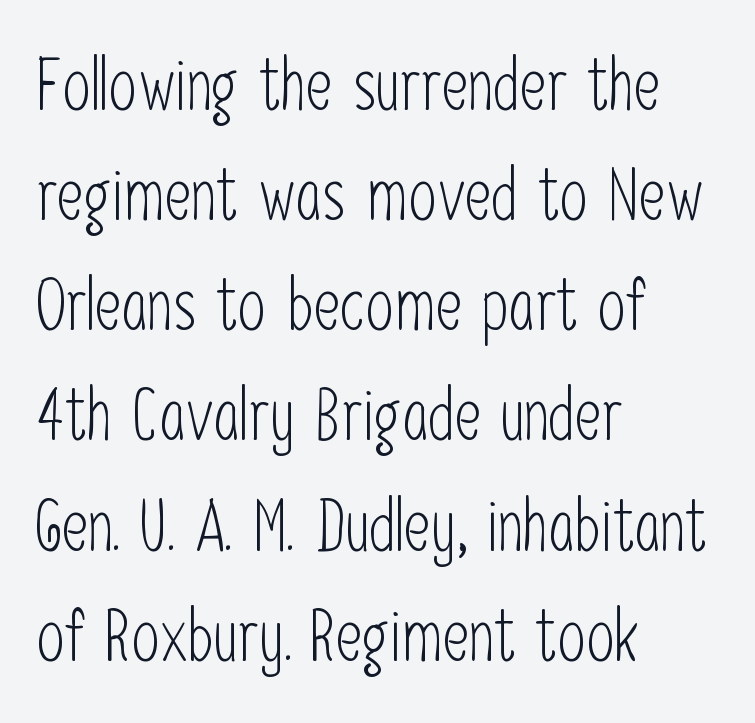
Between one letter and the next there's only the usual sliver of space. These lines stack with their left ends in a neat column. How would I describe the line gaps? Plain and ordinary. Font category for this specimen: sans-serif. The font's upright variant was chosen for this text. Just letters on the line, the space beneath them empty.
